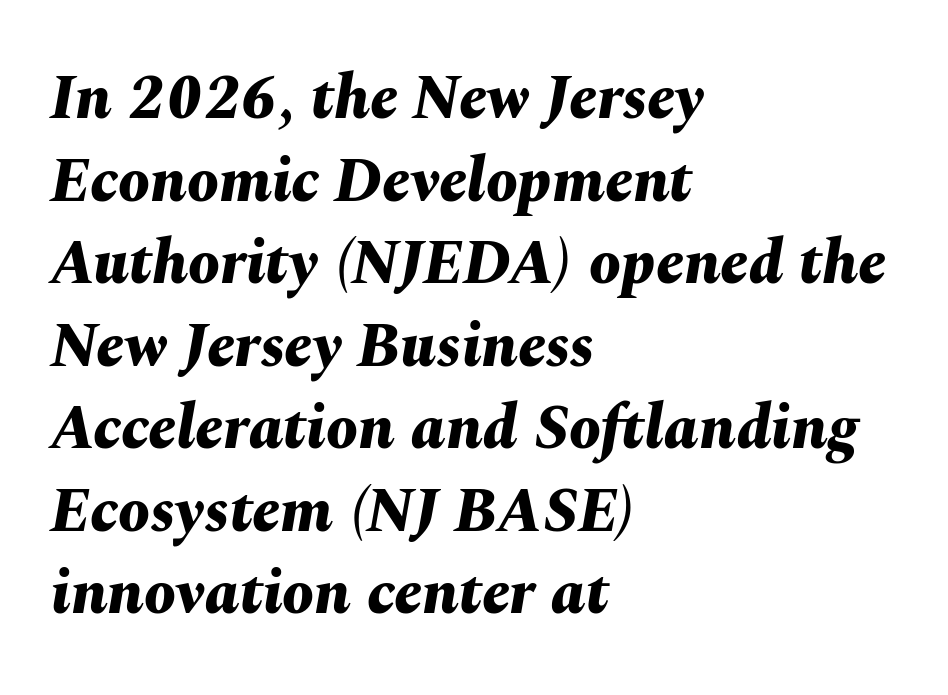
Q: Is the text bold? A: Yes.
Q: Is the text italic (slanted)? A: Yes, it leans right by about 10 degrees.
Q: Is the text underlined? A: No.
Q: How is the paragraph aligned? A: Left-aligned.
Q: Is the spacing between letters normal or unusually wide? A: Normal.
Q: Is the spacing between lines tight, normal or loose? A: Normal.
Q: Width (condensed, normal, or wide)? A: Normal.
Q: Stroke contrast? A: Medium.
Q: x-height? A: Medium.
Q: Monospaced? A: No.
